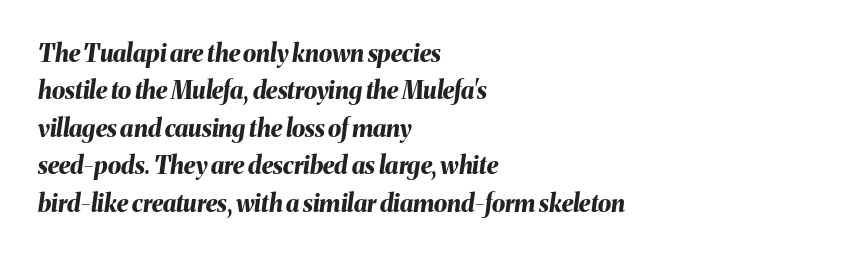
{"italic": "yes", "lean": "right", "slant_degrees": 8, "bold": "yes", "underline": "no", "align": "left", "line_spacing": "normal", "line_spacing_ratio": 1.56, "letter_spacing": "normal", "letter_spacing_em": 0.0, "glyph_px": 24}
